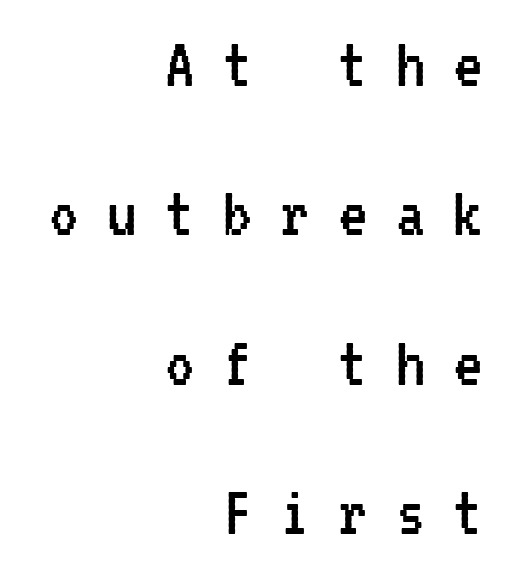
The image shows 74 px regular-weight, condensed sans-serif type, upright, monospaced; set right-aligned, loose line spacing (2.02x), unusually wide letter spacing (+0.38 em), not underlined; low stroke contrast and a medium x-height.
